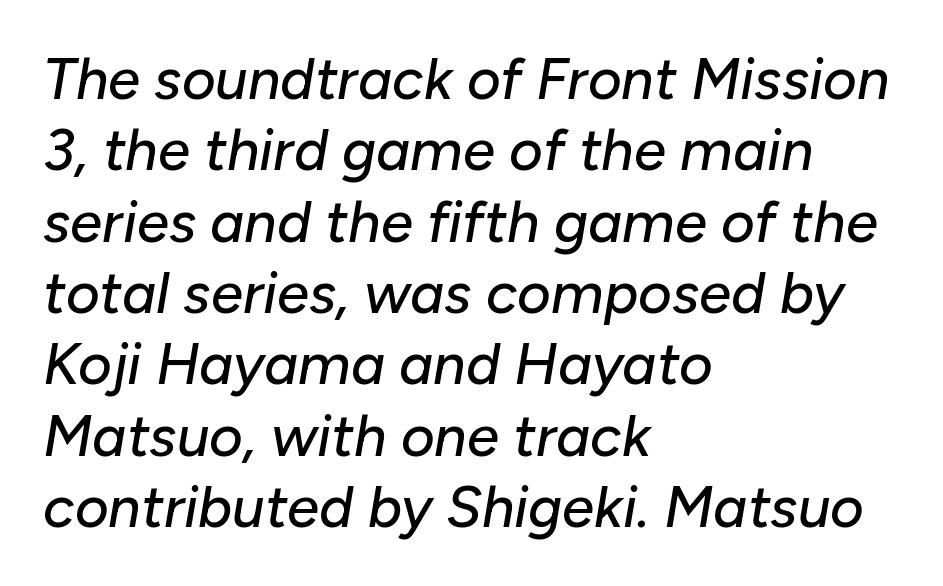
{"italic": "yes", "lean": "right", "slant_degrees": 10, "width": "normal", "stroke_contrast": "low", "x_height": "medium", "monospaced": "no", "underline": "no", "align": "left", "line_spacing_ratio": 1.23, "letter_spacing": "normal", "letter_spacing_em": 0.0, "glyph_px": 58}
